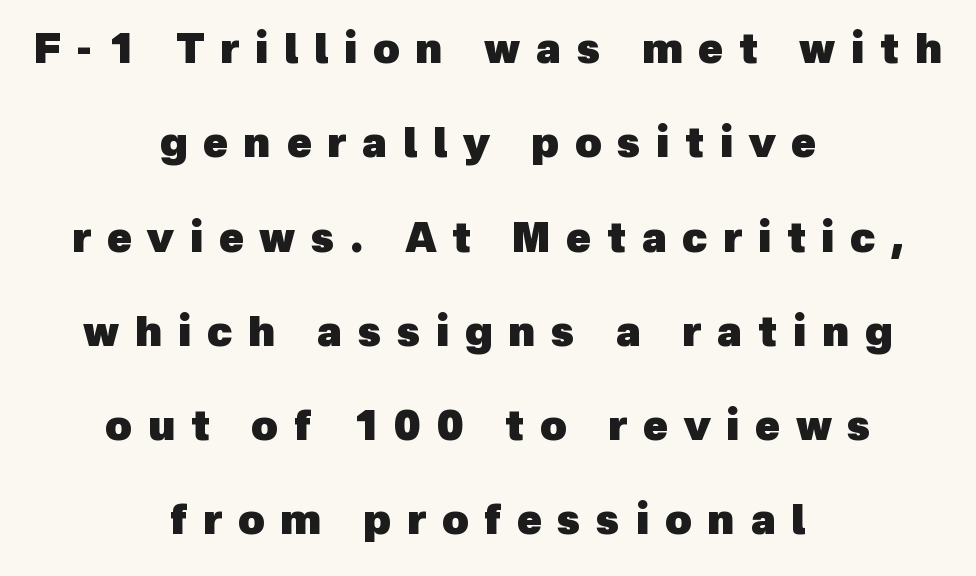
Q: Is the text bold? A: Yes.
Q: Is the typeface a serif or a sans-serif typeface? A: Sans-serif.
Q: Is the text underlined? A: No.
Q: How is the paragraph aligned? A: Centered.
Q: Is the spacing between letters normal or unusually wide? A: Unusually wide.
Q: Is the spacing between lines tight, normal or loose? A: Loose.
Q: Width (condensed, normal, or wide)? A: Normal.
Q: x-height? A: Medium.
Q: Monospaced? A: No.
